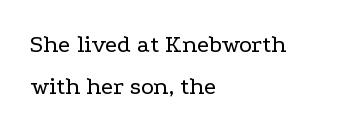
Q: Is the text bold? A: No.
Q: Is the text italic (slanted)? A: No, it is upright.
Q: Is the text underlined? A: No.
Q: How is the paragraph aligned? A: Left-aligned.
Q: Is the spacing between letters normal or unusually wide? A: Normal.
Q: Is the spacing between lines tight, normal or loose? A: Normal.
